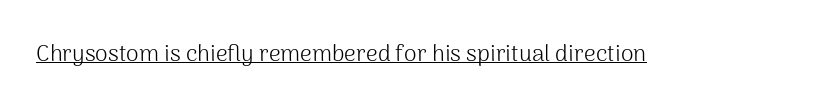
{"italic": "no", "bold": "no", "underline": "yes", "letter_spacing": "normal", "letter_spacing_em": 0.0, "glyph_px": 23}
